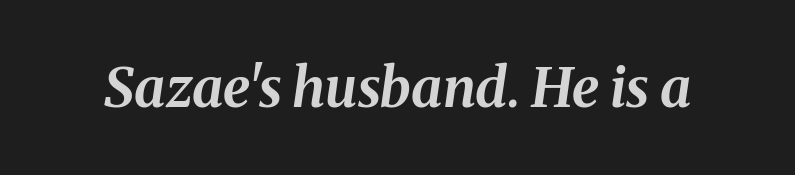
Q: Is the text bold? A: Yes.
Q: Is the text italic (slanted)? A: Yes, it leans right by about 8 degrees.
Q: Is the text underlined? A: No.
Q: Is the spacing between letters normal or unusually wide? A: Normal.
Q: Width (condensed, normal, or wide)? A: Normal.
Q: Stroke contrast? A: Medium.
Q: x-height? A: Medium.
Q: Monospaced? A: No.
